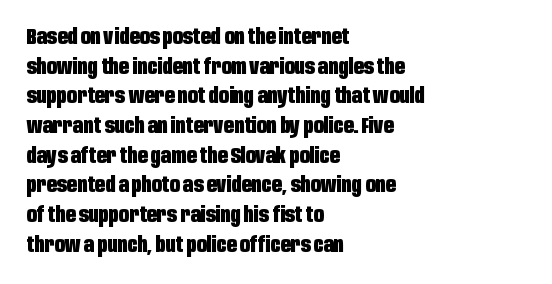
Q: Is the text bold? A: Yes.
Q: Is the text italic (slanted)? A: No, it is upright.
Q: Is the text underlined? A: No.
Q: How is the paragraph aligned? A: Left-aligned.
Q: Is the spacing between letters normal or unusually wide? A: Normal.
Q: Is the spacing between lines tight, normal or loose? A: Normal.
